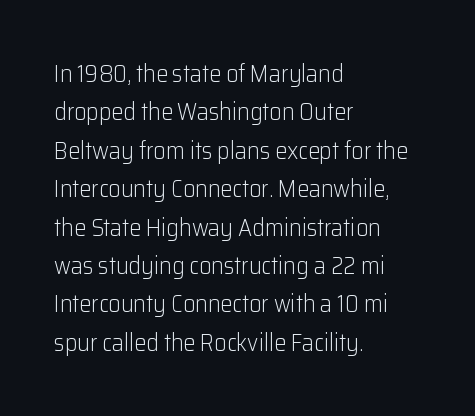
Q: Is the text bold? A: No.
Q: Is the text italic (slanted)? A: No, it is upright.
Q: Is the text underlined? A: No.
Q: How is the paragraph aligned? A: Left-aligned.
Q: Is the spacing between letters normal or unusually wide? A: Normal.
Q: Is the spacing between lines tight, normal or loose? A: Normal.
